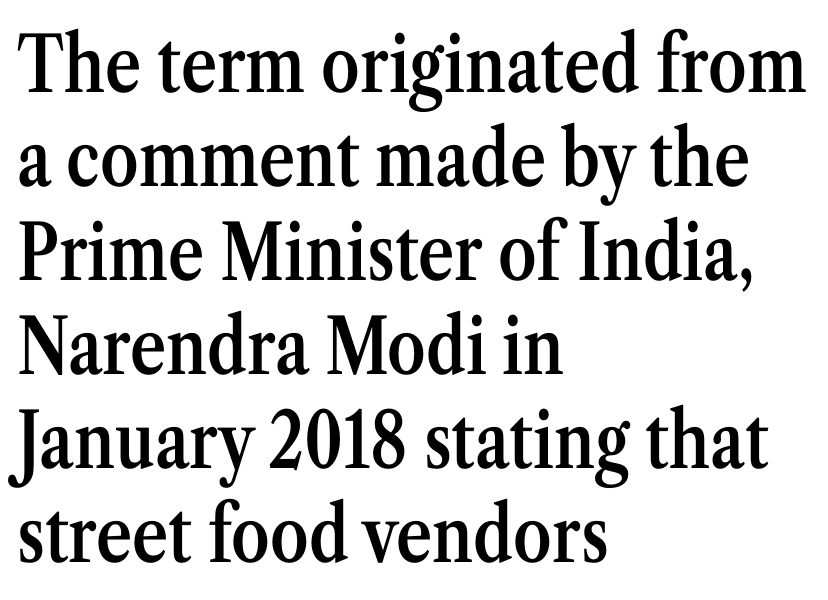
The image shows 77 px semibold, condensed serif type, upright; set left-aligned, line spacing 1.22x, normal letter spacing, not underlined; medium stroke contrast and a medium x-height.
